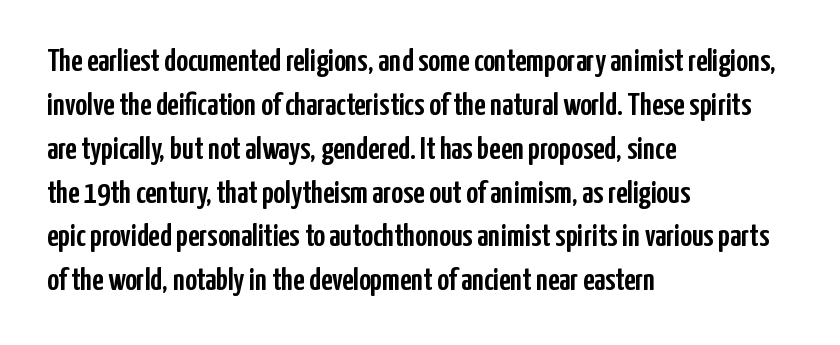
Q: Is the text italic (slanted)? A: No, it is upright.
Q: Is the typeface a serif or a sans-serif typeface? A: Sans-serif.
Q: Is the text underlined? A: No.
Q: How is the paragraph aligned? A: Left-aligned.
Q: Is the spacing between letters normal or unusually wide? A: Normal.
Q: Is the spacing between lines tight, normal or loose? A: Normal.
Q: Width (condensed, normal, or wide)? A: Condensed.
Q: Stroke contrast? A: Low.
Q: x-height? A: Medium.
Q: Monospaced? A: No.
